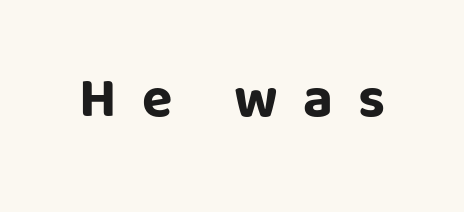
The image shows 56 px bold sans-serif type, upright; set unusually wide letter spacing (+0.45 em), not underlined; low stroke contrast and a large x-height.
